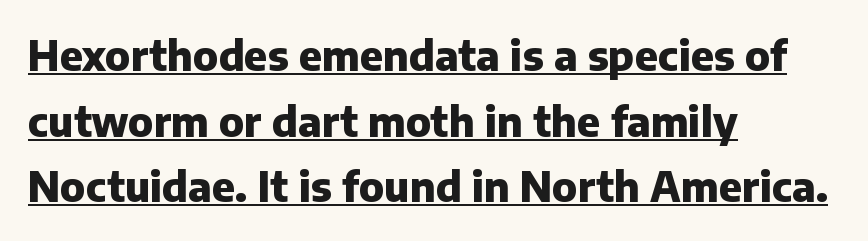
{"serif": "no", "italic": "no", "bold": "yes", "weight": "heavy", "width": "normal", "stroke_contrast": "low", "x_height": "medium", "monospaced": "no", "underline": "yes", "align": "left", "line_spacing": "normal", "line_spacing_ratio": 1.6, "letter_spacing": "normal", "letter_spacing_em": 0.0, "glyph_px": 41}
